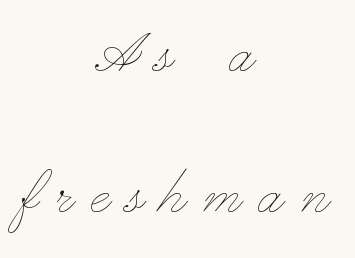
Q: Is the text bold? A: No.
Q: Is the text italic (slanted)? A: Yes.
Q: Is the text underlined? A: No.
Q: How is the paragraph aligned? A: Centered.
Q: Is the spacing between letters normal or unusually wide? A: Unusually wide.
Q: Is the spacing between lines tight, normal or loose? A: Loose.
Q: Width (condensed, normal, or wide)? A: Wide.
Q: Stroke contrast? A: Low.
Q: x-height? A: Small.
Q: Monospaced? A: No.
